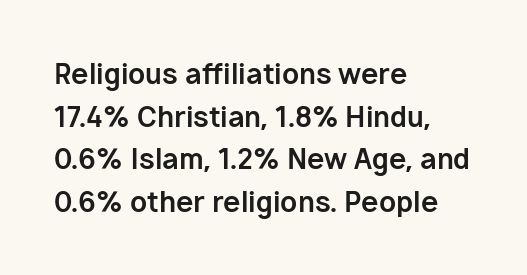
Q: Is the text bold? A: Yes.
Q: Is the text italic (slanted)? A: No, it is upright.
Q: Is the typeface a serif or a sans-serif typeface? A: Sans-serif.
Q: Is the text underlined? A: No.
Q: How is the paragraph aligned? A: Left-aligned.
Q: Is the spacing between letters normal or unusually wide? A: Normal.
Q: Is the spacing between lines tight, normal or loose? A: Normal.
Q: Width (condensed, normal, or wide)? A: Normal.
Q: Stroke contrast? A: Low.
Q: x-height? A: Medium.
Q: Monospaced? A: No.
